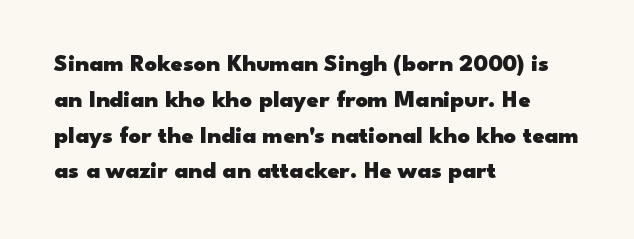
Italic: no, the glyphs are upright roman. Reading down the column, the eye jumps a familiar distance to each next line. Each row of text sits above clean, open space. Chunky letters — that's bold for sure.
